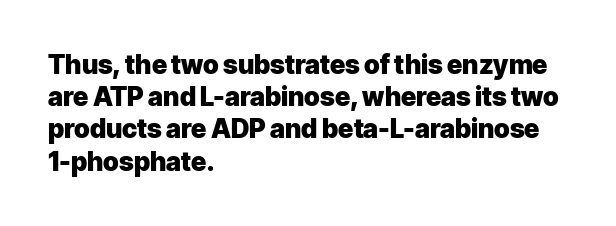
Q: Is the text bold? A: Yes.
Q: Is the text italic (slanted)? A: No, it is upright.
Q: Is the text underlined? A: No.
Q: How is the paragraph aligned? A: Left-aligned.
Q: Is the spacing between letters normal or unusually wide? A: Normal.
